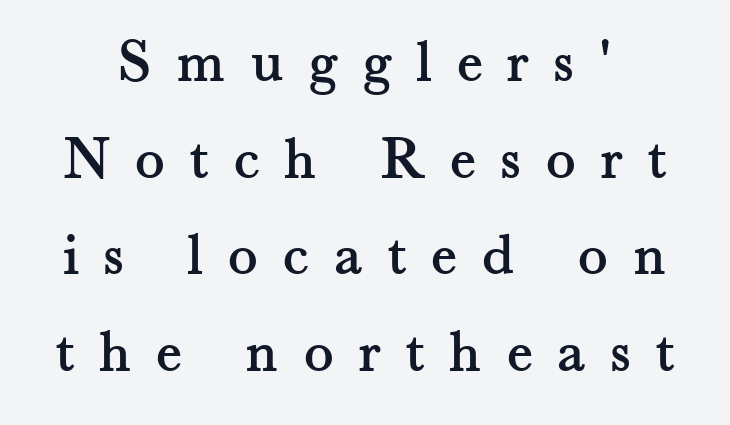
{"serif": "yes", "italic": "no", "width": "normal", "stroke_contrast": "medium", "x_height": "small", "monospaced": "no", "underline": "no", "line_spacing": "normal", "line_spacing_ratio": 1.56, "letter_spacing": "wide", "letter_spacing_em": 0.4, "glyph_px": 62}
